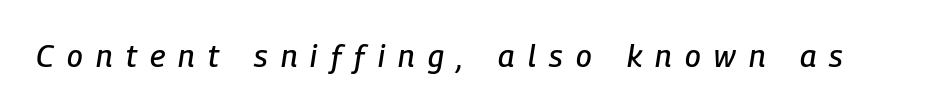
{"italic": "yes", "lean": "right", "slant_degrees": 9, "width": "condensed", "stroke_contrast": "low", "x_height": "medium", "monospaced": "no", "underline": "no", "letter_spacing": "wide", "letter_spacing_em": 0.43, "glyph_px": 31}
